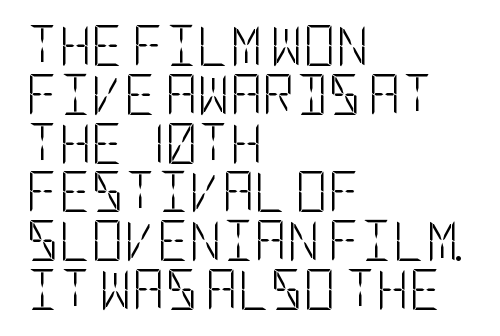
Compared with a typical body face, this is equally light or lighter still. Are there feet on the stems? There aren't — it's a sans. Do the letters lean? They stand straight. Descender tails drop into unmarked territory.
